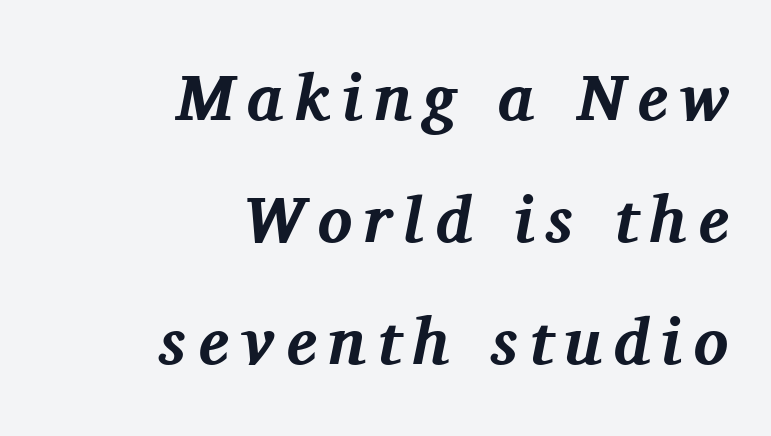
{"serif": "yes", "italic": "yes", "lean": "right", "slant_degrees": 11, "bold": "yes", "weight": "bold", "width": "normal", "stroke_contrast": "medium", "x_height": "medium", "monospaced": "no", "underline": "no", "align": "right", "line_spacing_ratio": 1.88, "glyph_px": 65}
